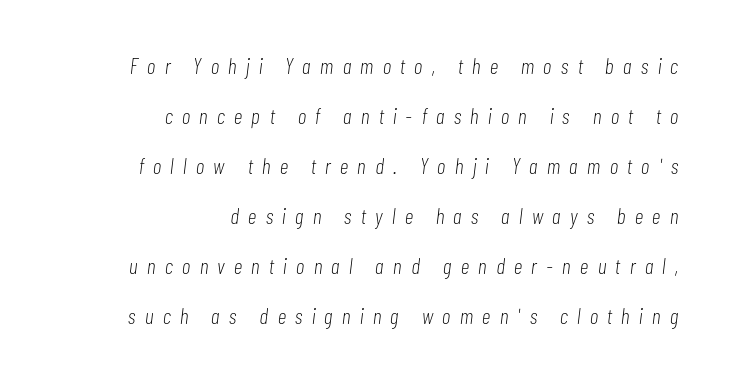
Rule under the text: the space is simply empty. No extra ink here — the face is not bold. The typesetter chose a ragged-left arrangement here. Characters are canted at an angle relative to the baseline's perpendicular. Letter spacing: wide.
